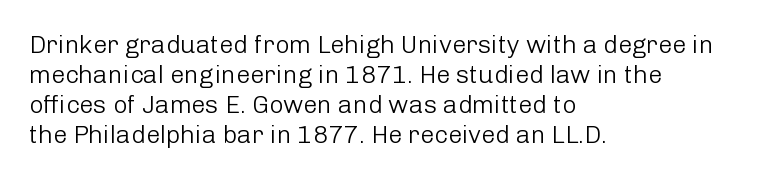
Q: Is the text bold? A: No.
Q: Is the text italic (slanted)? A: No, it is upright.
Q: Is the text underlined? A: No.
Q: How is the paragraph aligned? A: Left-aligned.
Q: Is the spacing between letters normal or unusually wide? A: Normal.
